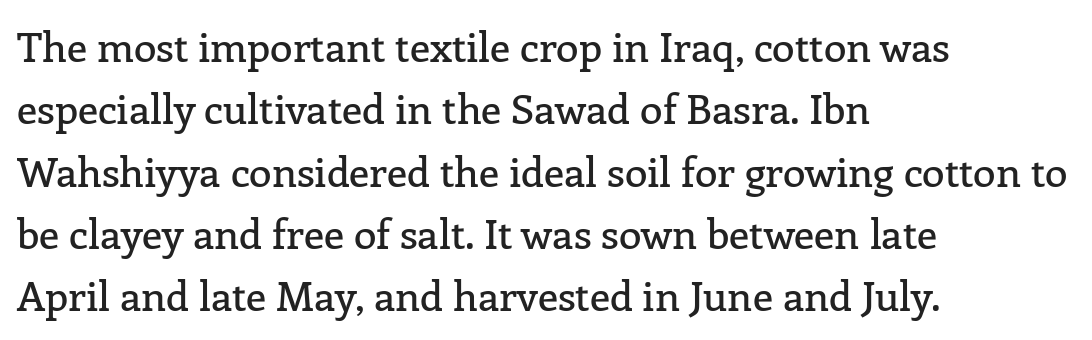
The image shows 41 px serif type, upright; set left-aligned, normal line spacing (1.52x), normal letter spacing, not underlined; low stroke contrast and a medium x-height.
